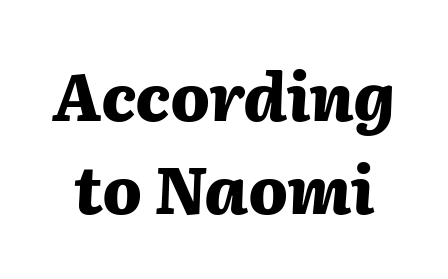
Q: Is the text bold? A: Yes.
Q: Is the text italic (slanted)? A: Yes, it leans right by about 2 degrees.
Q: Is the text underlined? A: No.
Q: Is the spacing between letters normal or unusually wide? A: Normal.
Q: Is the spacing between lines tight, normal or loose? A: Normal.
Q: Width (condensed, normal, or wide)? A: Normal.
Q: Stroke contrast? A: Medium.
Q: x-height? A: Medium.
Q: Monospaced? A: No.
